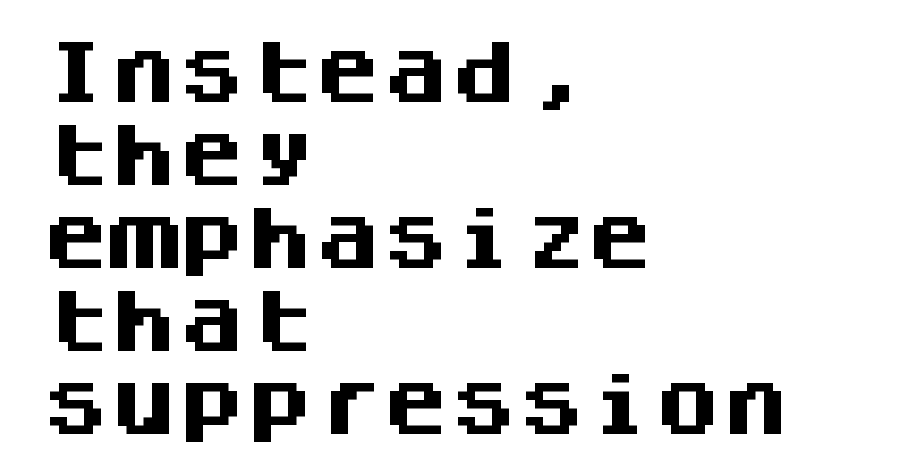
The image shows 68 px heavy sans-serif type, upright, monospaced; set left-aligned, line spacing 1.22x, normal letter spacing, not underlined; medium stroke contrast and a large x-height.
